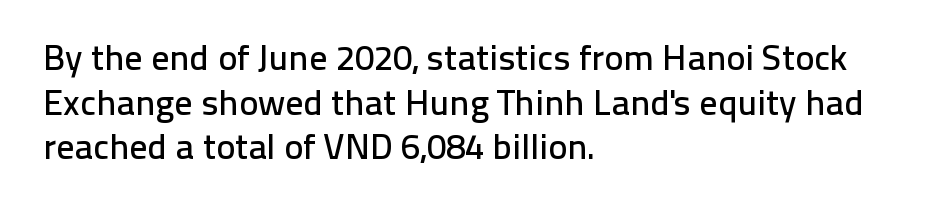
{"serif": "no", "italic": "no", "width": "normal", "stroke_contrast": "low", "x_height": "medium", "monospaced": "no", "underline": "no", "align": "left", "line_spacing_ratio": 1.24, "letter_spacing": "normal", "letter_spacing_em": 0.0, "glyph_px": 36}
